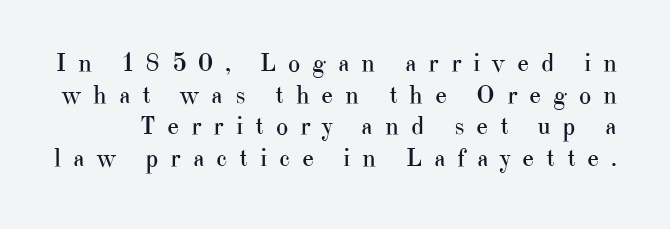
Q: Is the text bold? A: No.
Q: Is the text italic (slanted)? A: No, it is upright.
Q: Is the text underlined? A: No.
Q: Is the spacing between letters normal or unusually wide? A: Unusually wide.
